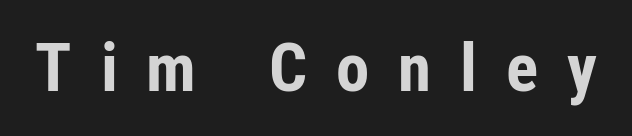
Q: Is the text bold? A: Yes.
Q: Is the text italic (slanted)? A: No, it is upright.
Q: Is the typeface a serif or a sans-serif typeface? A: Sans-serif.
Q: Is the text underlined? A: No.
Q: Is the spacing between letters normal or unusually wide? A: Unusually wide.
Q: Width (condensed, normal, or wide)? A: Condensed.
Q: Stroke contrast? A: Low.
Q: x-height? A: Medium.
Q: Monospaced? A: No.
